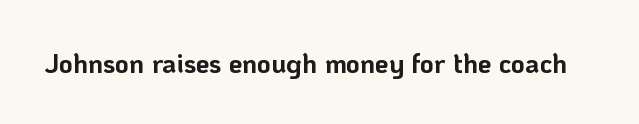
Q: Is the text bold? A: Yes.
Q: Is the text italic (slanted)? A: No, it is upright.
Q: Is the text underlined? A: No.
Q: Is the spacing between letters normal or unusually wide? A: Normal.
